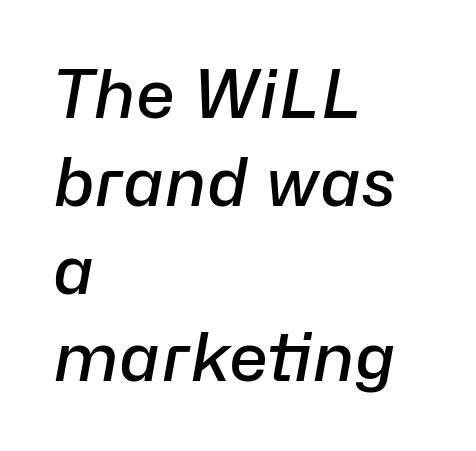
Q: Is the text bold? A: Semi-bold.
Q: Is the text italic (slanted)? A: Yes, it leans right by about 10 degrees.
Q: Is the text underlined? A: No.
Q: How is the paragraph aligned? A: Left-aligned.
Q: Is the spacing between letters normal or unusually wide? A: Normal.
Q: Is the spacing between lines tight, normal or loose? A: Normal.
Q: Width (condensed, normal, or wide)? A: Normal.
Q: Stroke contrast? A: Low.
Q: x-height? A: Medium.
Q: Monospaced? A: No.
